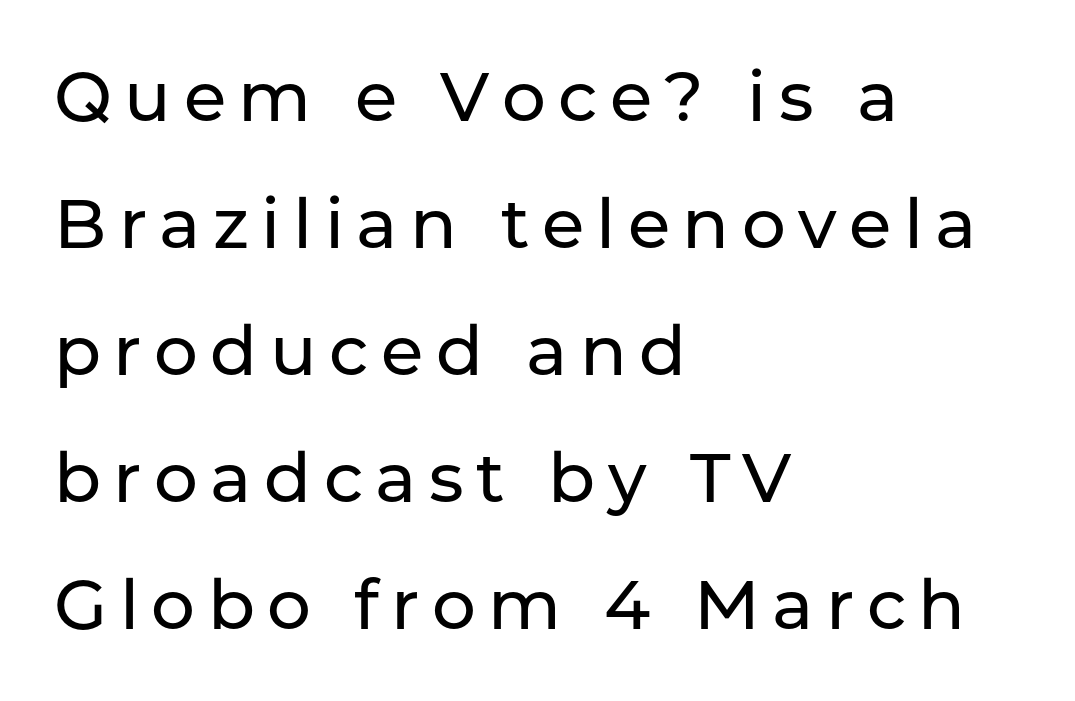
Q: Is the text italic (slanted)? A: No, it is upright.
Q: Is the typeface a serif or a sans-serif typeface? A: Sans-serif.
Q: Is the text underlined? A: No.
Q: How is the paragraph aligned? A: Left-aligned.
Q: Width (condensed, normal, or wide)? A: Normal.
Q: Stroke contrast? A: Low.
Q: x-height? A: Medium.
Q: Monospaced? A: No.
